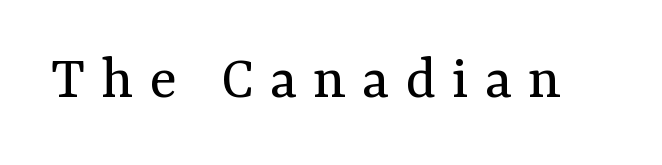
The image shows 62 px regular-weight serif type, upright; set unusually wide letter spacing (+0.26 em), not underlined; medium stroke contrast and a medium x-height.
